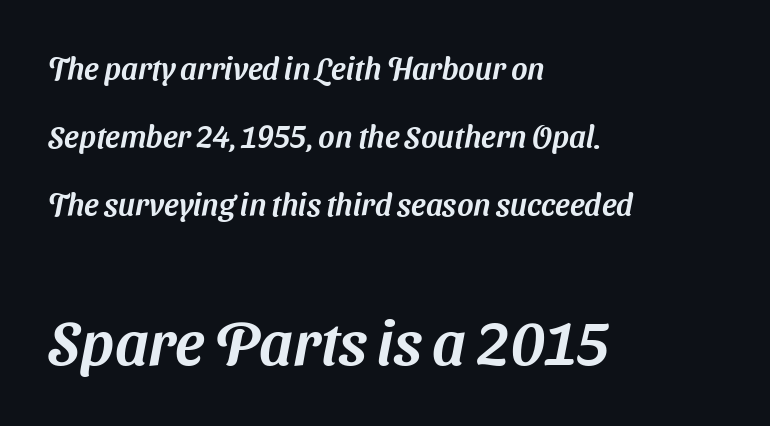
Q: Is the typeface a serif or a sans-serif typeface? A: Sans-serif.
Q: Is the text underlined? A: No.
Q: How is the paragraph aligned? A: Left-aligned.
Q: Is the spacing between letters normal or unusually wide? A: Normal.
Q: Is the spacing between lines tight, normal or loose? A: Loose.
Q: Which block of text is set in a larger size, the first (top) or the second (bottom)? A: The second (bottom) one.
Q: Width (condensed, normal, or wide)? A: Normal.
Q: Stroke contrast? A: Medium.
Q: x-height? A: Medium.
Q: Monospaced? A: No.
